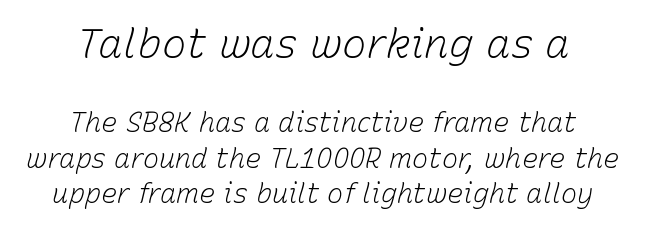
The image shows 41 px light type, italic (leaning right); set centered, normal line spacing (1.32x), normal letter spacing, not underlined; the first (top) block is 1.52x larger; low stroke contrast and a medium x-height.
